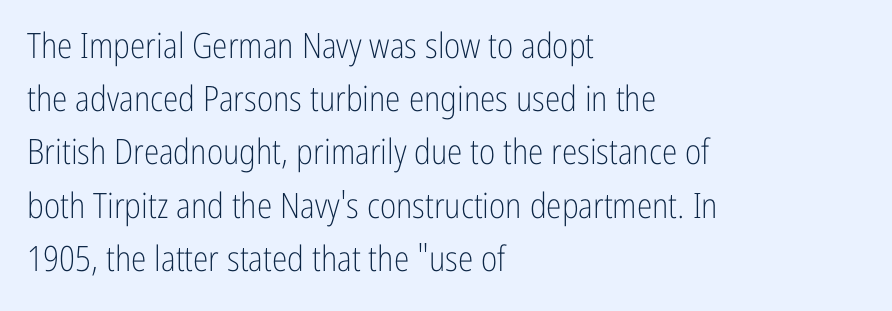
Q: Is the text bold? A: No.
Q: Is the text italic (slanted)? A: No, it is upright.
Q: Is the typeface a serif or a sans-serif typeface? A: Sans-serif.
Q: Is the text underlined? A: No.
Q: How is the paragraph aligned? A: Left-aligned.
Q: Is the spacing between letters normal or unusually wide? A: Normal.
Q: Is the spacing between lines tight, normal or loose? A: Normal.
Q: Width (condensed, normal, or wide)? A: Condensed.
Q: Stroke contrast? A: Low.
Q: x-height? A: Medium.
Q: Monospaced? A: No.
